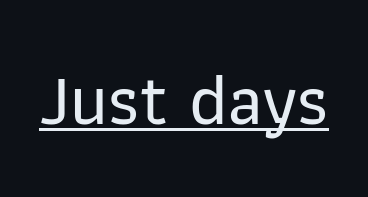
{"serif": "no", "italic": "no", "width": "normal", "stroke_contrast": "low", "x_height": "medium", "monospaced": "no", "underline": "yes", "letter_spacing": "normal", "letter_spacing_em": 0.0, "glyph_px": 73}
